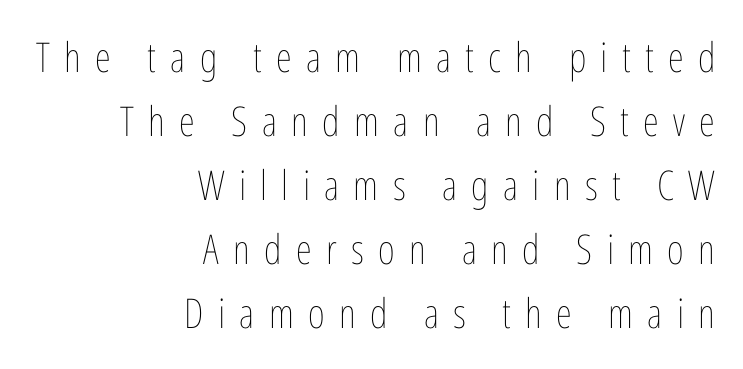
The characters are drawn with everyday or finer stroke widths. One-word summary of the alignment: right. Looks like regular typesetting: each glyph gets only the width it needs. The specimen reads as upright at a glance. These lines sit exactly where default settings would place them.
